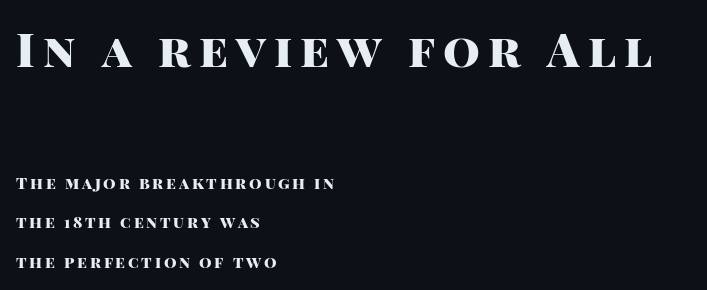
The image shows 47 px heavy sans-serif type, upright; set left-aligned, loose line spacing (2.49x), not underlined; the first (top) block is 2.94x larger; high stroke contrast and a large x-height.
